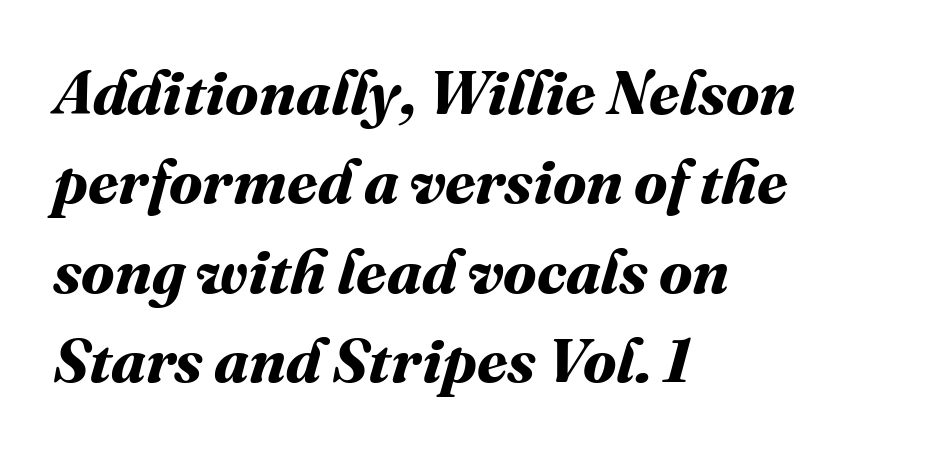
Observe the ordinary spacing: letters are neighbours, not strangers. Do the characters align in a grid? No, the font is proportional. Is the block centered? No — it sits flush against the left margin. The face used here has the dense, thick strokes of a bold.
